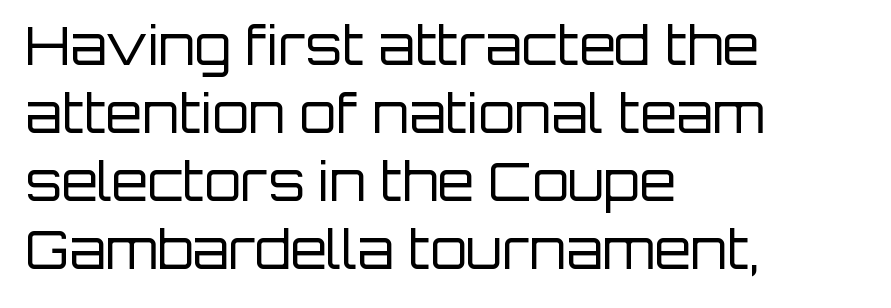
Q: Is the text bold? A: No.
Q: Is the text italic (slanted)? A: No, it is upright.
Q: Is the typeface a serif or a sans-serif typeface? A: Sans-serif.
Q: Is the text underlined? A: No.
Q: How is the paragraph aligned? A: Left-aligned.
Q: Is the spacing between letters normal or unusually wide? A: Normal.
Q: Is the spacing between lines tight, normal or loose? A: Normal.
Q: Width (condensed, normal, or wide)? A: Normal.
Q: Stroke contrast? A: Low.
Q: x-height? A: Large.
Q: Monospaced? A: No.
